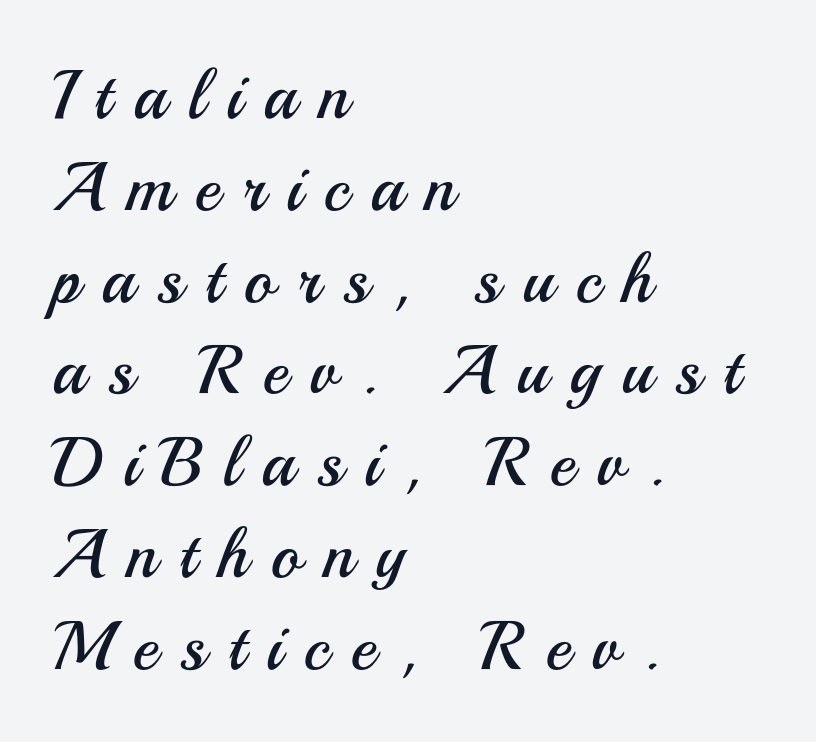
Counters stay open thanks to moderate or lighter strokes. Plain, unruled lines of type. Caption: multi-line text, flush left, ragged right.
